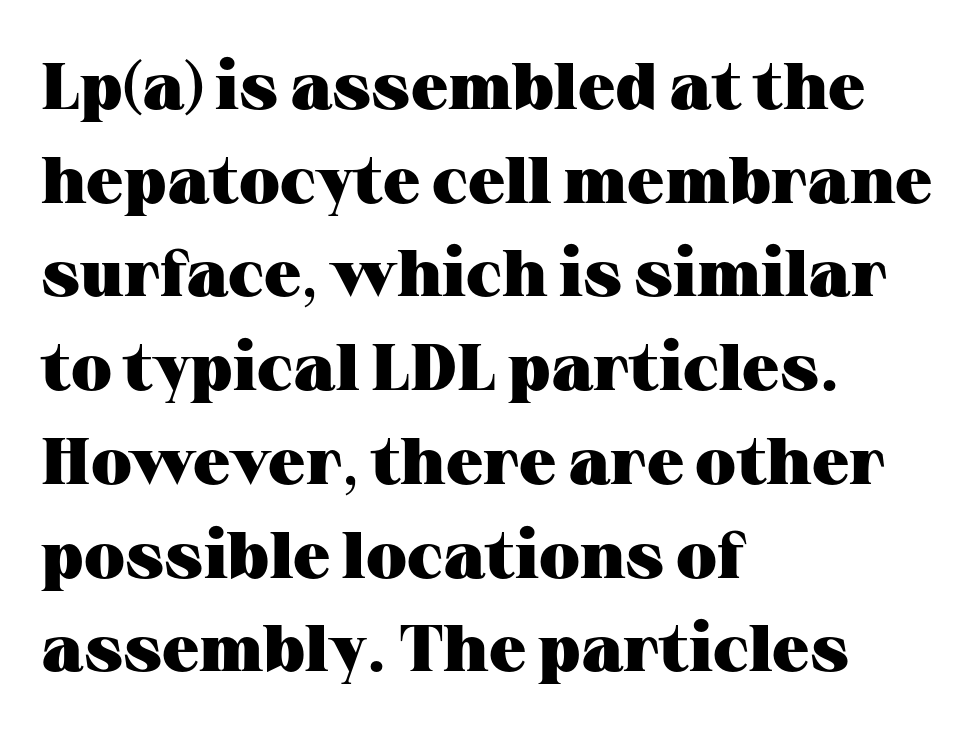
Q: Is the text bold? A: Yes.
Q: Is the text italic (slanted)? A: No, it is upright.
Q: Is the typeface a serif or a sans-serif typeface? A: Serif.
Q: Is the text underlined? A: No.
Q: How is the paragraph aligned? A: Left-aligned.
Q: Is the spacing between letters normal or unusually wide? A: Normal.
Q: Is the spacing between lines tight, normal or loose? A: Normal.
Q: Width (condensed, normal, or wide)? A: Wide.
Q: Stroke contrast? A: Medium.
Q: x-height? A: Medium.
Q: Monospaced? A: No.
